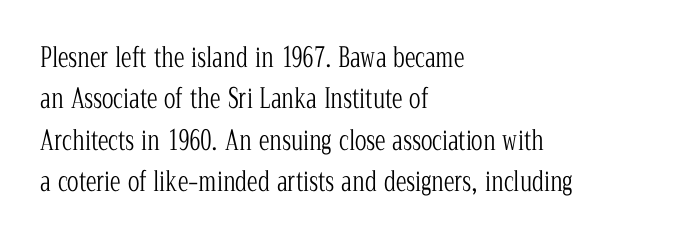
Q: Is the text bold? A: No.
Q: Is the text italic (slanted)? A: No, it is upright.
Q: Is the text underlined? A: No.
Q: How is the paragraph aligned? A: Left-aligned.
Q: Is the spacing between letters normal or unusually wide? A: Normal.
Q: Is the spacing between lines tight, normal or loose? A: Normal.
